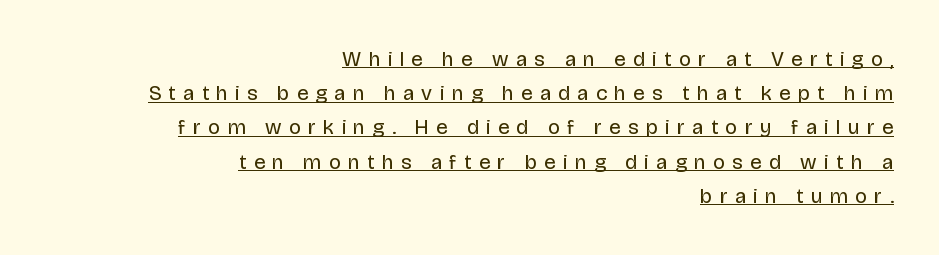
The image shows 21 px text type, upright; set right-aligned, normal line spacing (1.63x), unusually wide letter spacing (+0.35 em), underlined.
